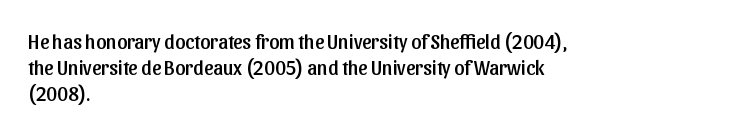
The letterforms sit shoulder to shoulder at normal distance. The lines in this sample share a left origin and differ only in where they stop. Lines of text with bare space underneath. This sample keeps an unexceptional amount of space between lines. Upright lettering throughout.
